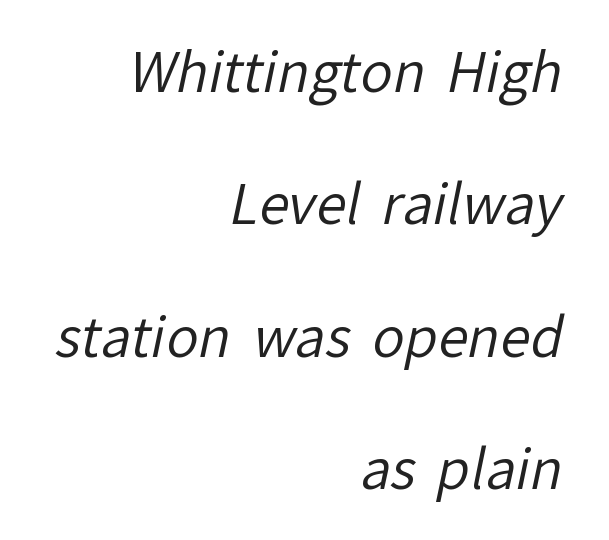
Q: Is the text bold? A: No.
Q: Is the typeface a serif or a sans-serif typeface? A: Sans-serif.
Q: Is the text underlined? A: No.
Q: How is the paragraph aligned? A: Right-aligned.
Q: Is the spacing between letters normal or unusually wide? A: Normal.
Q: Is the spacing between lines tight, normal or loose? A: Loose.
Q: Width (condensed, normal, or wide)? A: Normal.
Q: Stroke contrast? A: Low.
Q: x-height? A: Medium.
Q: Monospaced? A: No.
